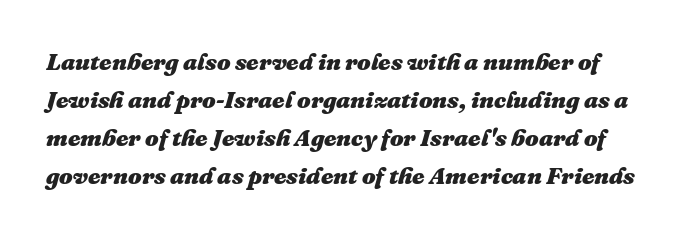
{"italic": "yes", "lean": "right", "slant_degrees": 16, "bold": "yes", "underline": "no", "line_spacing": "normal", "line_spacing_ratio": 1.58, "letter_spacing": "normal", "letter_spacing_em": 0.0, "glyph_px": 24}
